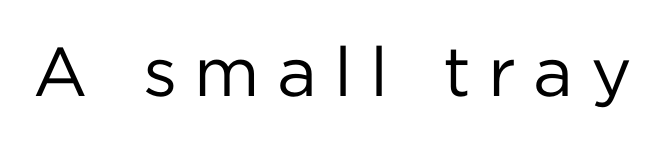
Q: Is the text bold? A: No.
Q: Is the text italic (slanted)? A: No, it is upright.
Q: Is the typeface a serif or a sans-serif typeface? A: Sans-serif.
Q: Is the text underlined? A: No.
Q: Is the spacing between letters normal or unusually wide? A: Unusually wide.
Q: Width (condensed, normal, or wide)? A: Normal.
Q: Stroke contrast? A: Low.
Q: x-height? A: Medium.
Q: Monospaced? A: No.
